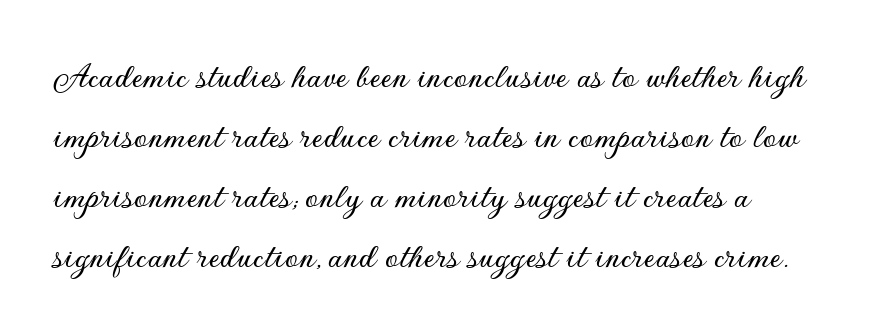
Q: Is the text italic (slanted)? A: Yes.
Q: Is the typeface a serif or a sans-serif typeface? A: Sans-serif.
Q: Is the text underlined? A: No.
Q: Is the spacing between letters normal or unusually wide? A: Normal.
Q: Is the spacing between lines tight, normal or loose? A: Normal.
Q: Width (condensed, normal, or wide)? A: Normal.
Q: Stroke contrast? A: Low.
Q: x-height? A: Small.
Q: Monospaced? A: No.
